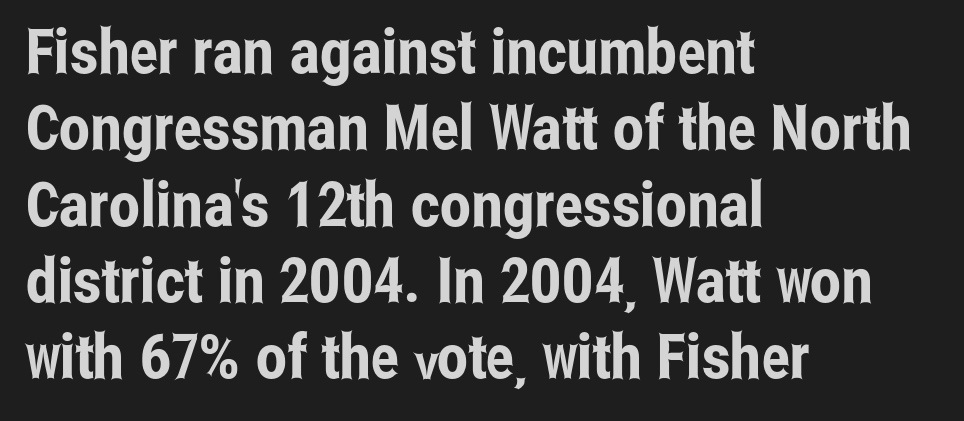
The image shows 62 px condensed sans-serif type, upright; set left-aligned, line spacing 1.23x, normal letter spacing, not underlined; low stroke contrast and a medium x-height.
